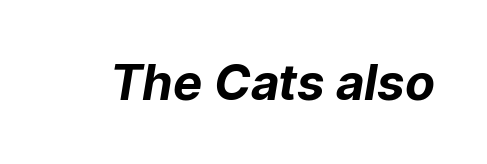
{"serif": "no", "bold": "yes", "weight": "bold", "width": "normal", "stroke_contrast": "low", "x_height": "medium", "monospaced": "no", "underline": "no", "letter_spacing": "normal", "letter_spacing_em": 0.0, "glyph_px": 49}
